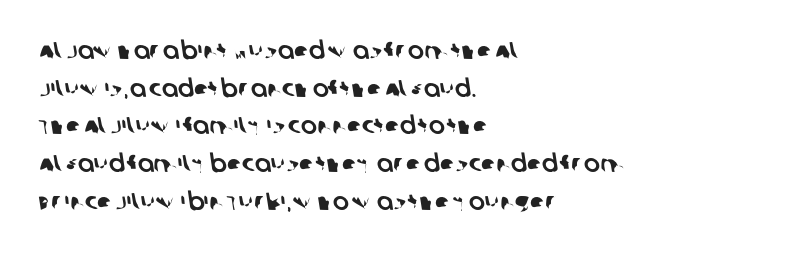
Q: Is the text underlined? A: No.
Q: How is the paragraph aligned? A: Left-aligned.
Q: Is the spacing between letters normal or unusually wide? A: Normal.
Q: Is the spacing between lines tight, normal or loose? A: Normal.
